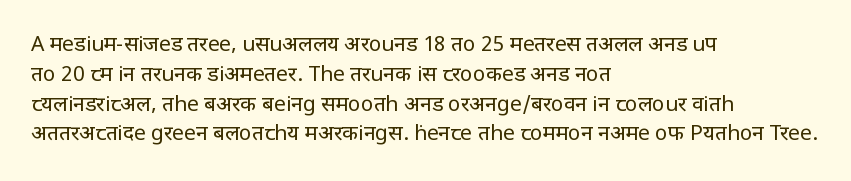
Q: Is the text bold? A: No.
Q: Is the text italic (slanted)? A: No, it is upright.
Q: Is the text underlined? A: No.
Q: How is the paragraph aligned? A: Left-aligned.
Q: Is the spacing between letters normal or unusually wide? A: Normal.
Q: Is the spacing between lines tight, normal or loose? A: Normal.
